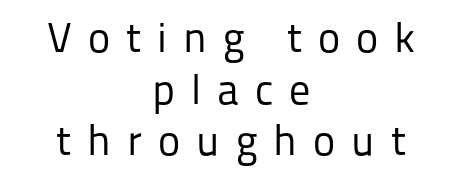
{"serif": "no", "italic": "no", "bold": "no", "weight": "regular", "width": "normal", "stroke_contrast": "low", "x_height": "medium", "monospaced": "no", "underline": "no", "align": "center", "line_spacing_ratio": 1.23, "letter_spacing": "wide", "letter_spacing_em": 0.38, "glyph_px": 42}
